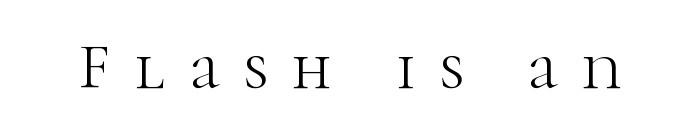
The image shows 64 px light serif type, upright; set unusually wide letter spacing (+0.38 em), not underlined; high stroke contrast and a medium x-height.
